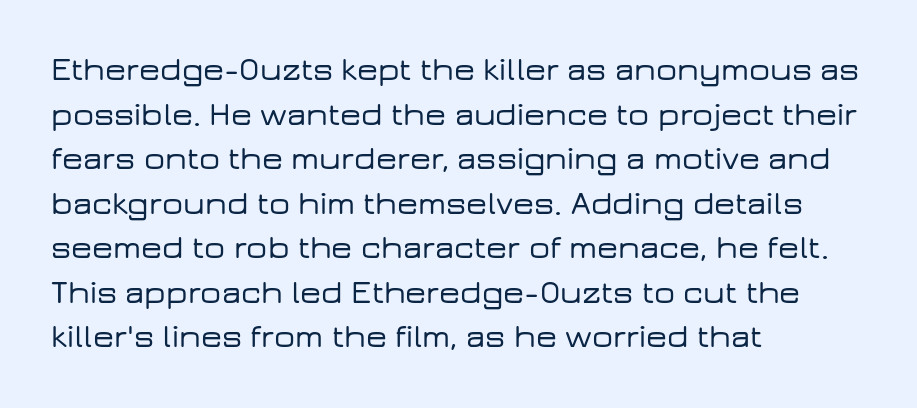
Q: Is the text italic (slanted)? A: No, it is upright.
Q: Is the typeface a serif or a sans-serif typeface? A: Sans-serif.
Q: Is the text underlined? A: No.
Q: How is the paragraph aligned? A: Left-aligned.
Q: Is the spacing between letters normal or unusually wide? A: Normal.
Q: Is the spacing between lines tight, normal or loose? A: Normal.
Q: Width (condensed, normal, or wide)? A: Wide.
Q: Stroke contrast? A: Low.
Q: x-height? A: Medium.
Q: Monospaced? A: No.
